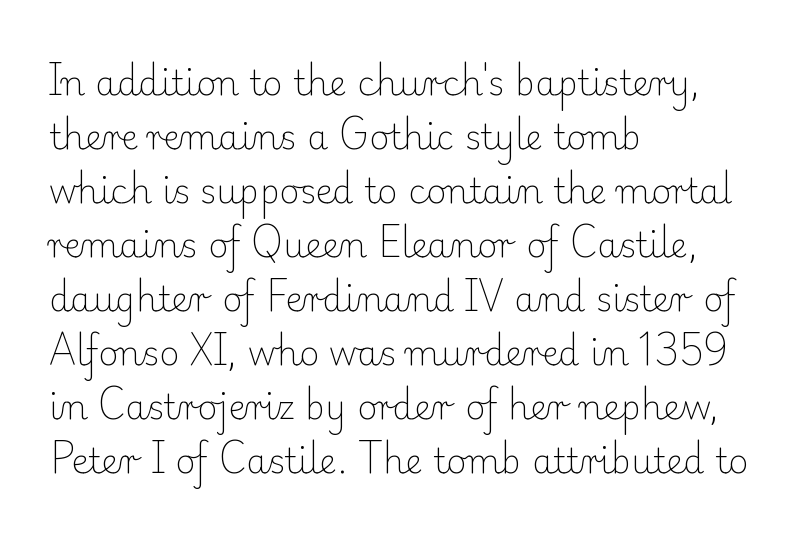
The image shows 34 px light serif type, upright; set left-aligned, normal line spacing (1.59x), normal letter spacing, not underlined; low stroke contrast and a small x-height.
